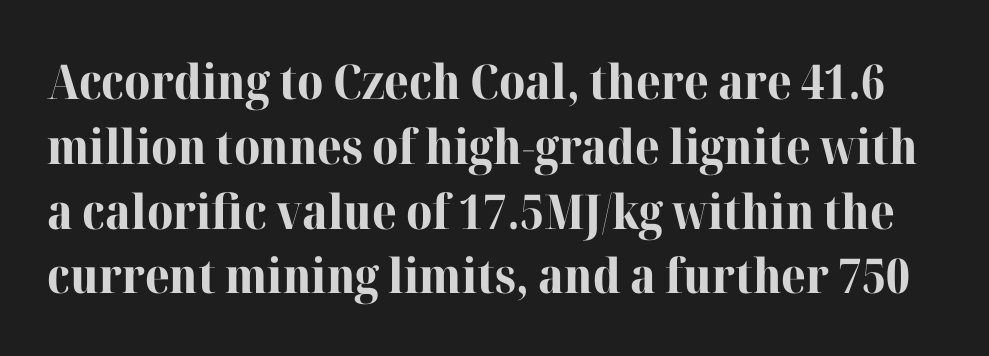
The image shows 48 px bold serif type, upright; set normal line spacing (1.35x), normal letter spacing, not underlined; high stroke contrast and a medium x-height.
